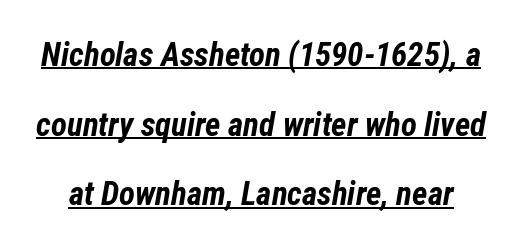
The image shows 33 px bold, condensed type, italic (leaning right); set loose line spacing (2.11x), normal letter spacing, underlined; low stroke contrast and a medium x-height.
